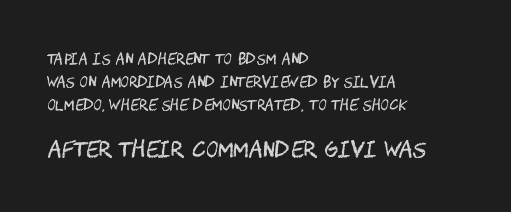
The image shows 21 px text type, upright; set left-aligned, normal line spacing (1.65x), normal letter spacing, not underlined; the second (bottom) block is 1.5x larger.
